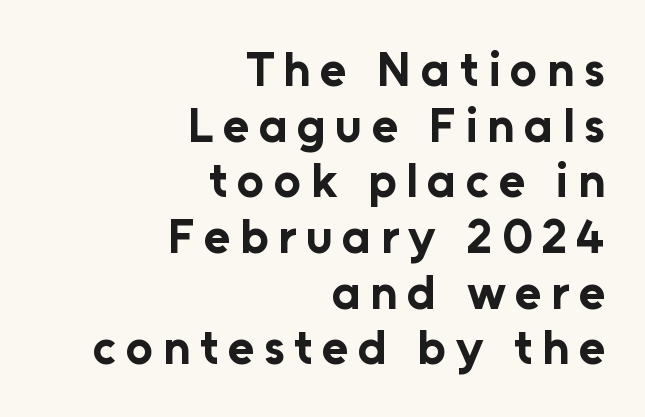
The letterforms stand isolated, each surrounded by extra space. The face used here is proportionally spaced, like ordinary book or web type. Observe the absence of serifs on each vertical stroke in this sample. Every character sits straight up, as roman type does.
